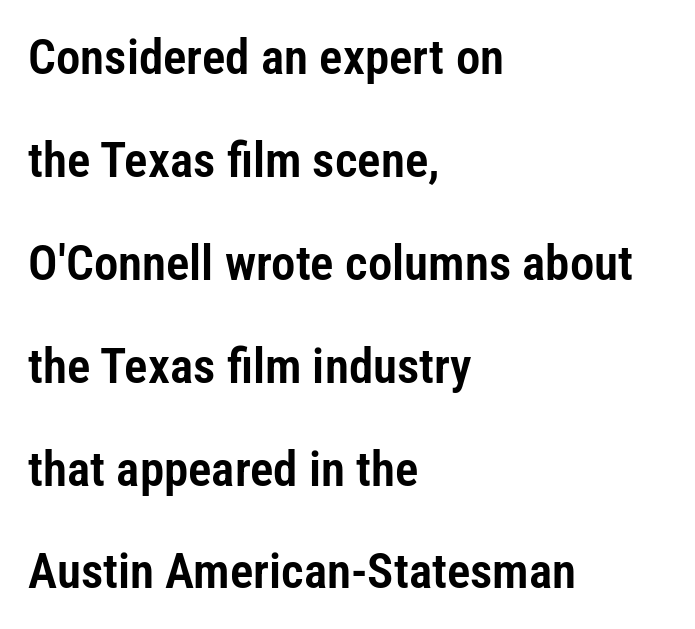
{"serif": "no", "italic": "no", "width": "condensed", "stroke_contrast": "low", "x_height": "medium", "monospaced": "no", "underline": "no", "align": "left", "line_spacing": "loose", "line_spacing_ratio": 2.1, "letter_spacing": "normal", "letter_spacing_em": 0.0, "glyph_px": 49}
